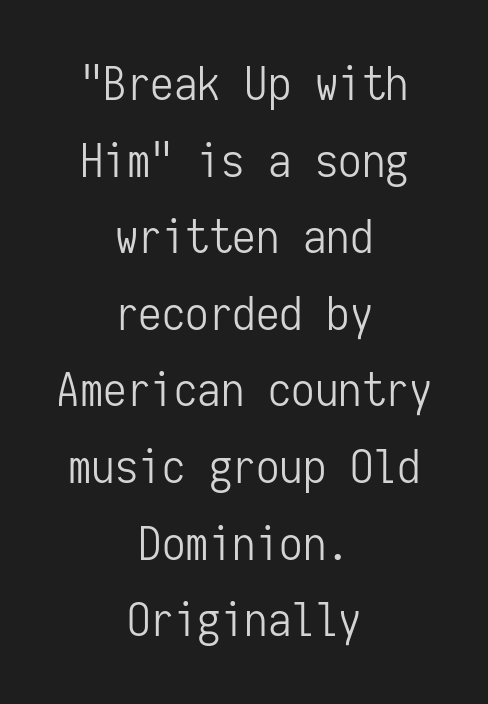
Q: Is the text bold? A: No.
Q: Is the text italic (slanted)? A: No, it is upright.
Q: Is the typeface a serif or a sans-serif typeface? A: Sans-serif.
Q: Is the text underlined? A: No.
Q: How is the paragraph aligned? A: Centered.
Q: Is the spacing between letters normal or unusually wide? A: Normal.
Q: Is the spacing between lines tight, normal or loose? A: Normal.
Q: Width (condensed, normal, or wide)? A: Condensed.
Q: Stroke contrast? A: Low.
Q: x-height? A: Medium.
Q: Monospaced? A: Yes.
